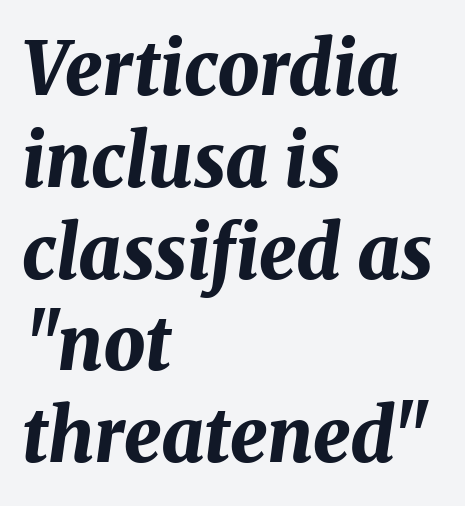
The image shows 74 px bold type, italic (leaning right); set left-aligned, line spacing 1.24x, normal letter spacing, not underlined; medium stroke contrast and a medium x-height.
